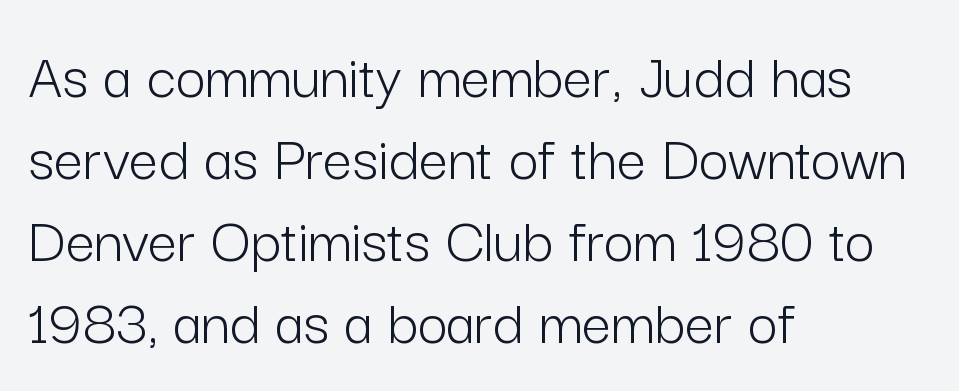
These lines are rendered in a variable-pitch font. Nothing sits at the stroke ends, so this counts as sans-serif. Check the space under the baseline: it is left empty. Upright lettering throughout.
